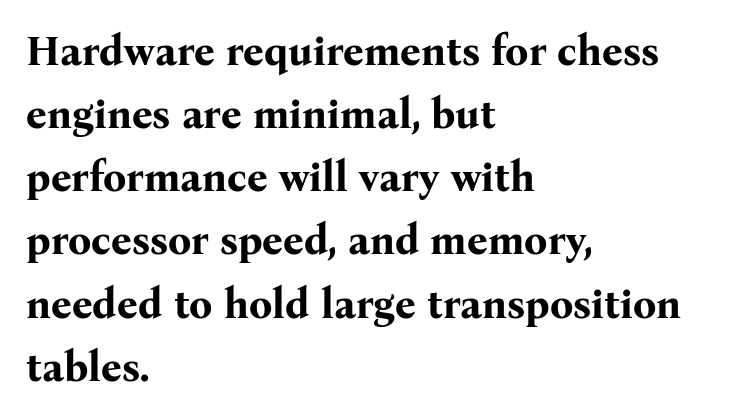
The image shows 41 px bold serif type, upright; set left-aligned, normal line spacing (1.54x), normal letter spacing, not underlined; medium stroke contrast and a medium x-height.
